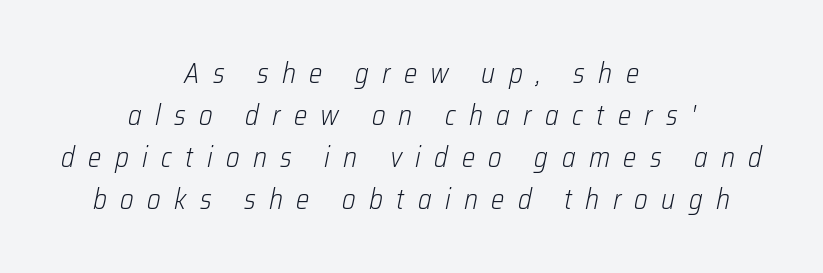
{"italic": "yes", "lean": "right", "slant_degrees": 12, "bold": "no", "weight": "light", "width": "condensed", "stroke_contrast": "low", "x_height": "medium", "monospaced": "no", "underline": "no", "align": "center", "line_spacing": "normal", "line_spacing_ratio": 1.5, "letter_spacing": "wide", "letter_spacing_em": 0.48, "glyph_px": 28}
